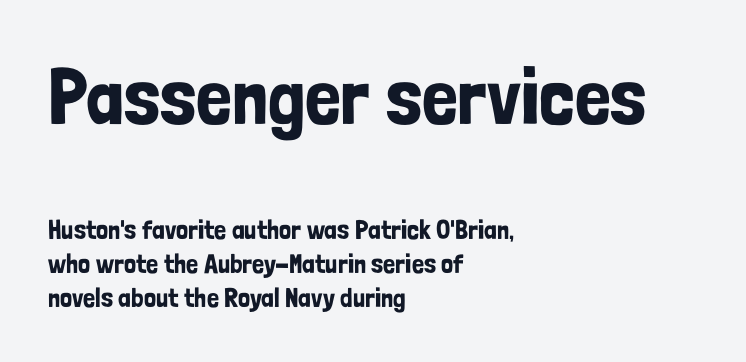
The image shows 80 px condensed sans-serif type, upright; set left-aligned, normal line spacing (1.26x), normal letter spacing, not underlined; the first (top) block is 2.96x larger; low stroke contrast and a medium x-height.
